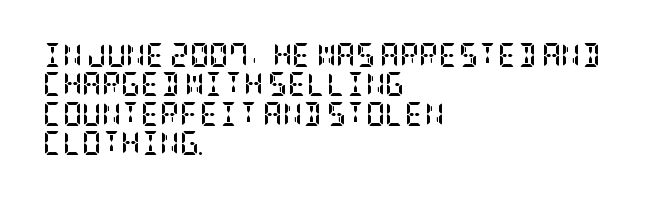
Check the space under the baseline: it is left empty. Words appear dense and cohesive because spacing is normal. Summary of weight: heavy, a full bold. Caption: multi-line text, flush left, ragged right.
